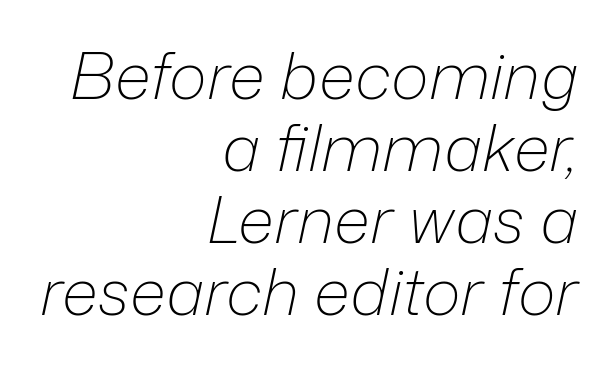
Q: Is the text bold? A: No.
Q: Is the text italic (slanted)? A: Yes, it leans right by about 12 degrees.
Q: Is the text underlined? A: No.
Q: How is the paragraph aligned? A: Right-aligned.
Q: Is the spacing between letters normal or unusually wide? A: Normal.
Q: Is the spacing between lines tight, normal or loose? A: Tight.
Q: Width (condensed, normal, or wide)? A: Normal.
Q: Stroke contrast? A: Low.
Q: x-height? A: Medium.
Q: Monospaced? A: No.
